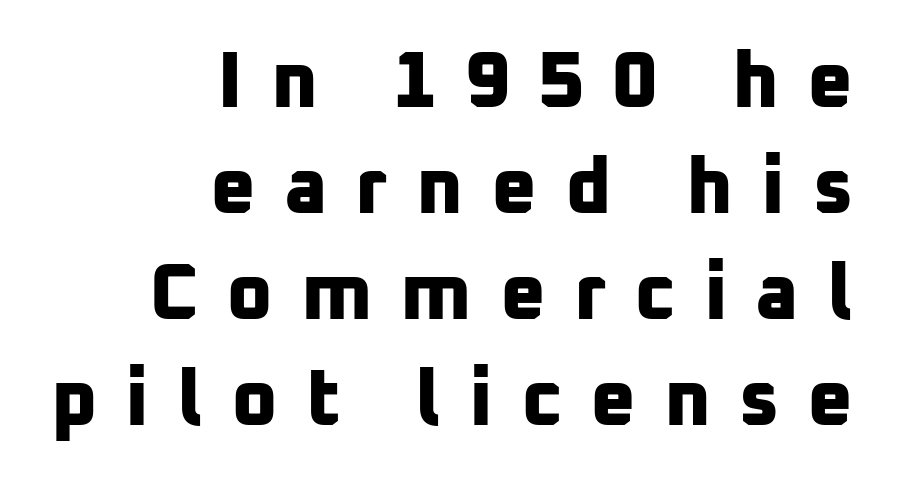
The text was rendered using a sans face with plain stroke endings. On the weight axis this lands at bold, roughly 700. Rows of type keep a routine distance in the vertical direction. Each letter keeps its own natural width here, so spacing adapts to shape.
